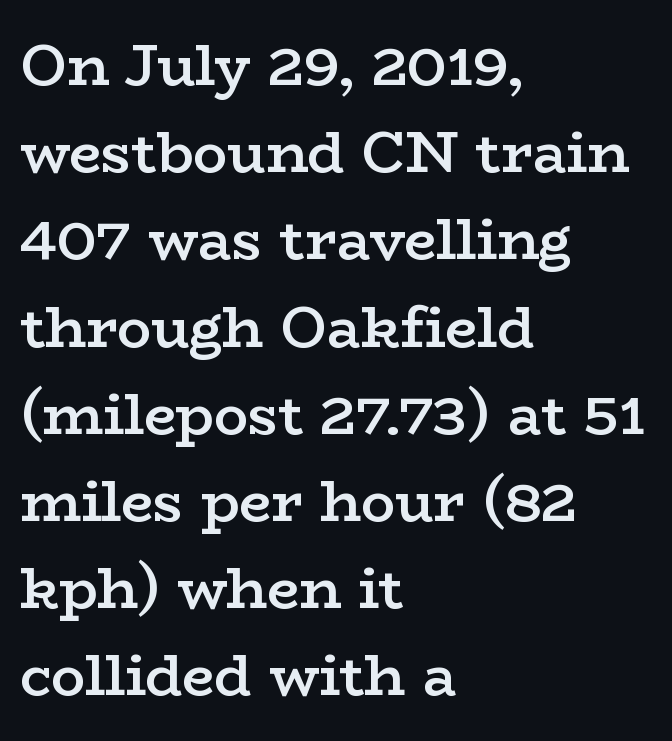
{"serif": "yes", "italic": "no", "bold": "semi", "weight": "semibold", "width": "wide", "stroke_contrast": "low", "x_height": "medium", "monospaced": "no", "underline": "no", "align": "left", "line_spacing": "normal", "line_spacing_ratio": 1.53, "letter_spacing": "normal", "letter_spacing_em": 0.0, "glyph_px": 57}
